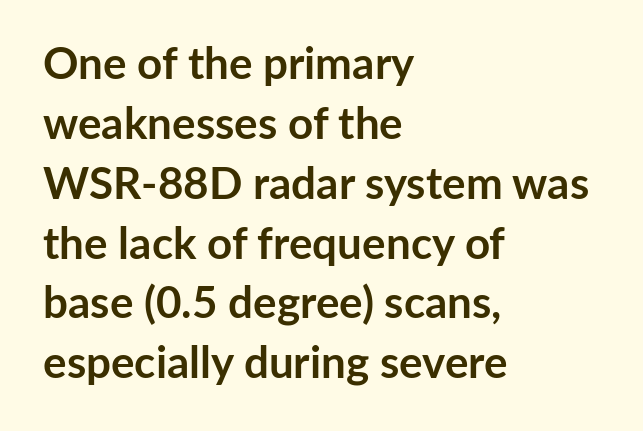
Q: Is the text bold? A: Yes.
Q: Is the text italic (slanted)? A: No, it is upright.
Q: Is the typeface a serif or a sans-serif typeface? A: Sans-serif.
Q: Is the text underlined? A: No.
Q: How is the paragraph aligned? A: Left-aligned.
Q: Is the spacing between letters normal or unusually wide? A: Normal.
Q: Is the spacing between lines tight, normal or loose? A: Normal.
Q: Width (condensed, normal, or wide)? A: Normal.
Q: Stroke contrast? A: Low.
Q: x-height? A: Medium.
Q: Monospaced? A: No.
